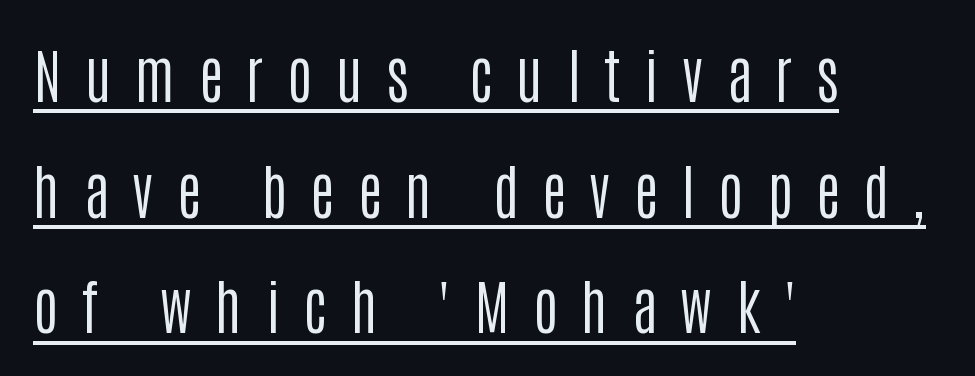
Q: Is the text bold? A: No.
Q: Is the text italic (slanted)? A: No, it is upright.
Q: Is the typeface a serif or a sans-serif typeface? A: Sans-serif.
Q: Is the text underlined? A: Yes.
Q: How is the paragraph aligned? A: Left-aligned.
Q: Is the spacing between letters normal or unusually wide? A: Unusually wide.
Q: Is the spacing between lines tight, normal or loose? A: Loose.
Q: Width (condensed, normal, or wide)? A: Condensed.
Q: Stroke contrast? A: Low.
Q: x-height? A: Large.
Q: Monospaced? A: No.
